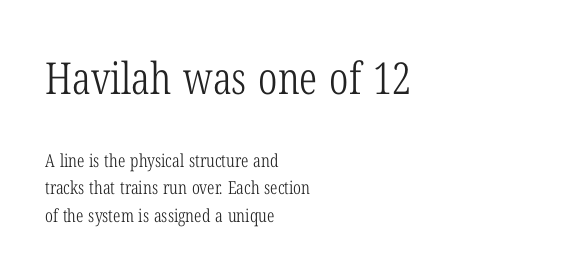
Q: Is the text bold? A: No.
Q: Is the text italic (slanted)? A: No, it is upright.
Q: Is the typeface a serif or a sans-serif typeface? A: Serif.
Q: Is the text underlined? A: No.
Q: How is the paragraph aligned? A: Left-aligned.
Q: Is the spacing between letters normal or unusually wide? A: Normal.
Q: Is the spacing between lines tight, normal or loose? A: Normal.
Q: Which block of text is set in a larger size, the first (top) or the second (bottom)? A: The first (top) one.
Q: Width (condensed, normal, or wide)? A: Condensed.
Q: Stroke contrast? A: Low.
Q: x-height? A: Medium.
Q: Monospaced? A: No.
